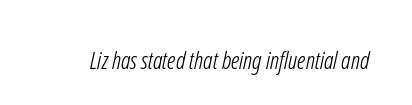
The image shows 24 px text type; set normal letter spacing, not underlined.
